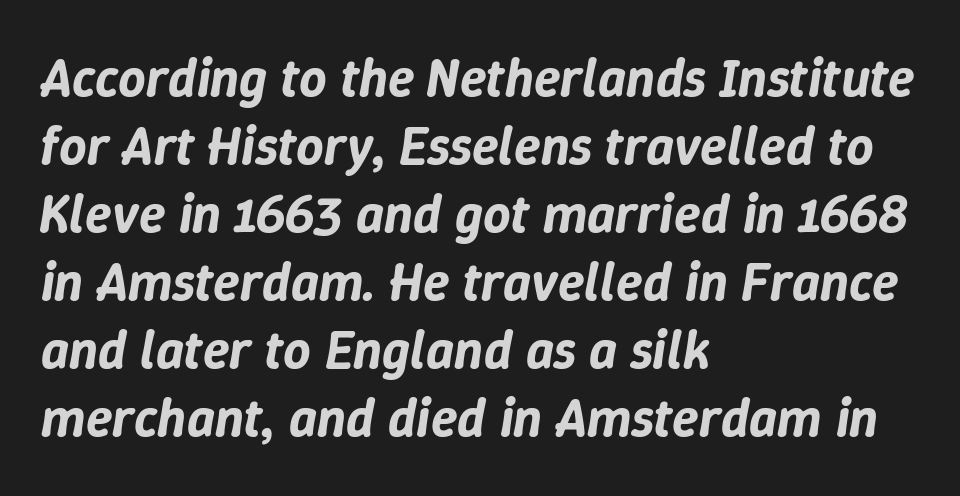
The image shows 54 px text type, italic (leaning right); set left-aligned, normal line spacing (1.26x), normal letter spacing, not underlined; low stroke contrast and a medium x-height.
